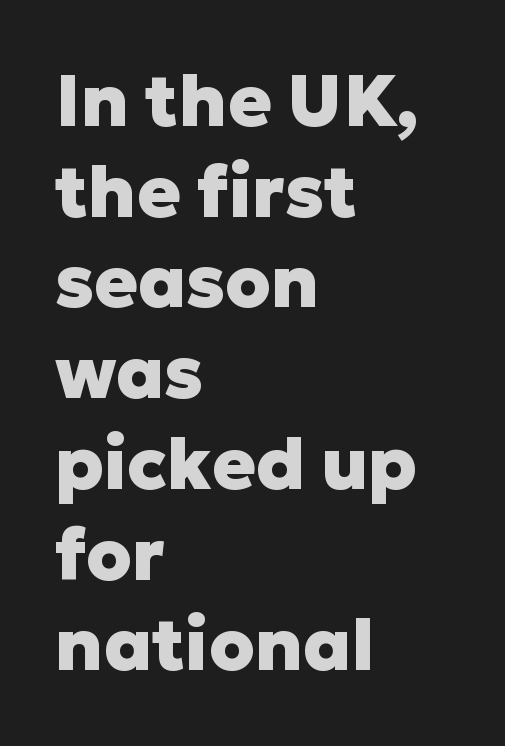
{"serif": "no", "italic": "no", "bold": "yes", "weight": "heavy", "width": "normal", "stroke_contrast": "low", "x_height": "medium", "monospaced": "no", "underline": "no", "align": "left", "line_spacing": "normal", "line_spacing_ratio": 1.26, "letter_spacing": "normal", "letter_spacing_em": 0.0, "glyph_px": 72}
